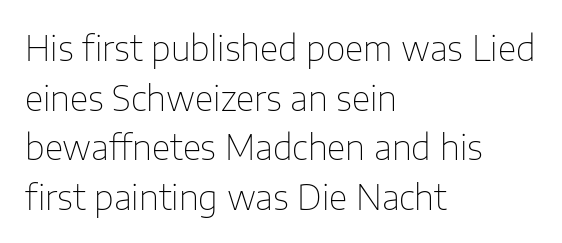
Descender tails drop into unmarked territory. Check where the strokes stop: nothing finishes them off — pure sans. The letters look calm and open, with moderate or lighter stems. A classic flush-left, rag-right setting is used for this passage. Honestly, the letter spacing is just normal — you wouldn't notice it.
